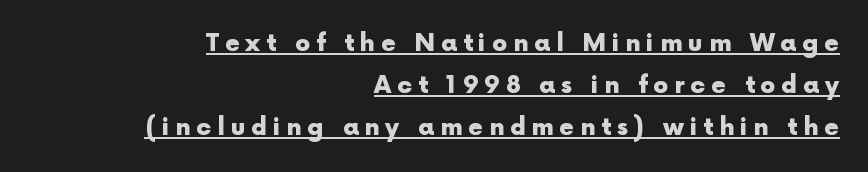
A student would call this right alignment; a typographer would say flush right, rag left. In terms of letterspacing, this is a distinctly airy, spread setting. These lines were composed using upright roman letters. Somebody hit Ctrl+U on this one — the words are underlined. A dark, heavy texture on the line: the type is bold.
